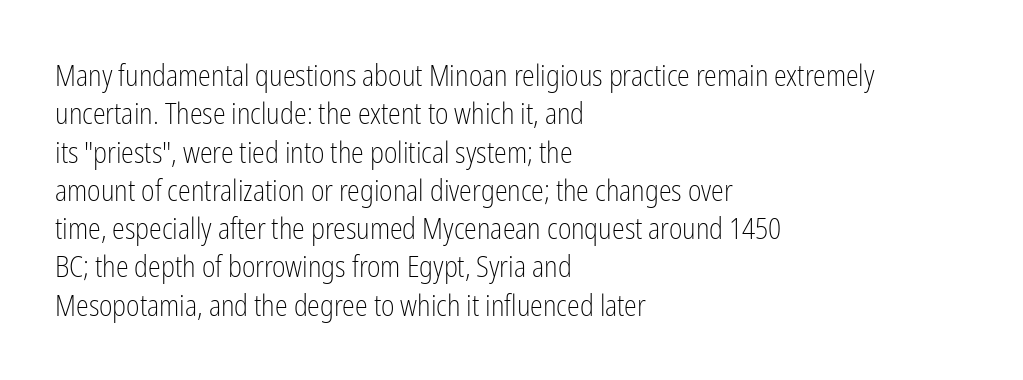
The image shows 29 px light, condensed sans-serif type, upright; set left-aligned, normal line spacing (1.32x), normal letter spacing, not underlined; low stroke contrast and a medium x-height.
